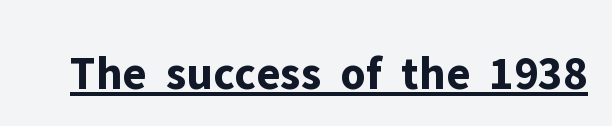
Q: Is the text bold? A: Yes.
Q: Is the text italic (slanted)? A: No, it is upright.
Q: Is the typeface a serif or a sans-serif typeface? A: Sans-serif.
Q: Is the text underlined? A: Yes.
Q: Is the spacing between letters normal or unusually wide? A: Normal.
Q: Width (condensed, normal, or wide)? A: Normal.
Q: Stroke contrast? A: Low.
Q: x-height? A: Medium.
Q: Monospaced? A: No.
